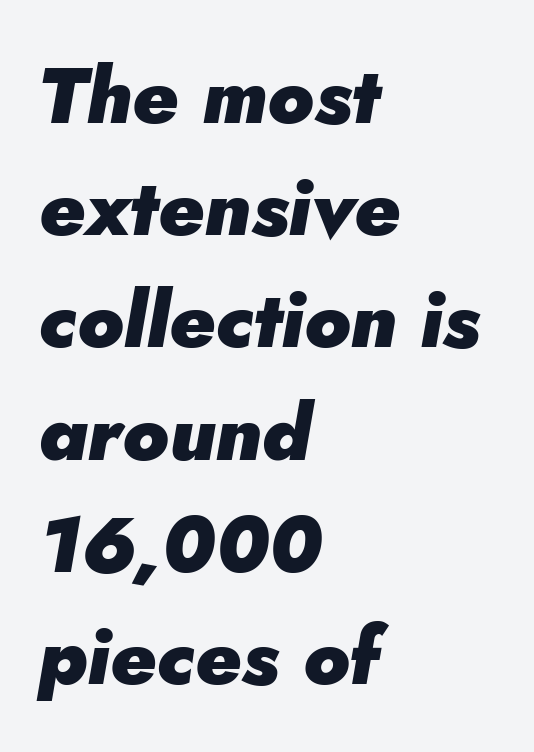
The letters sit at their default tracking, neither squeezed nor spread. Horizontal alignment here is leftward, the default for most running prose. Regarding leading, the lines here are spaced in the standard way. The strip under each line holds only bare page.
